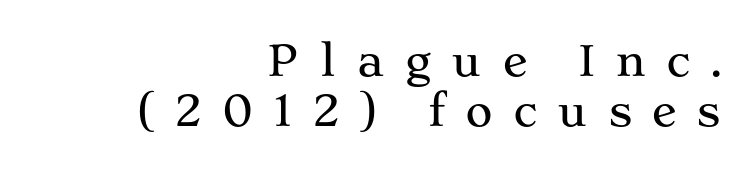
Q: Is the text italic (slanted)? A: No, it is upright.
Q: Is the typeface a serif or a sans-serif typeface? A: Serif.
Q: Is the text underlined? A: No.
Q: How is the paragraph aligned? A: Right-aligned.
Q: Is the spacing between letters normal or unusually wide? A: Unusually wide.
Q: Width (condensed, normal, or wide)? A: Wide.
Q: Stroke contrast? A: Medium.
Q: x-height? A: Medium.
Q: Monospaced? A: No.
